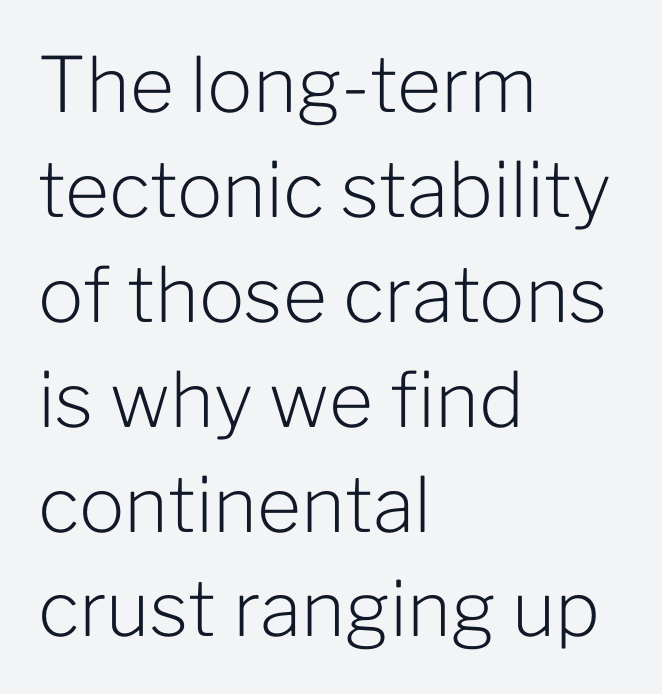
Q: Is the text bold? A: No.
Q: Is the text italic (slanted)? A: No, it is upright.
Q: Is the typeface a serif or a sans-serif typeface? A: Sans-serif.
Q: Is the text underlined? A: No.
Q: How is the paragraph aligned? A: Left-aligned.
Q: Is the spacing between letters normal or unusually wide? A: Normal.
Q: Is the spacing between lines tight, normal or loose? A: Normal.
Q: Width (condensed, normal, or wide)? A: Normal.
Q: Stroke contrast? A: Low.
Q: x-height? A: Medium.
Q: Monospaced? A: No.
